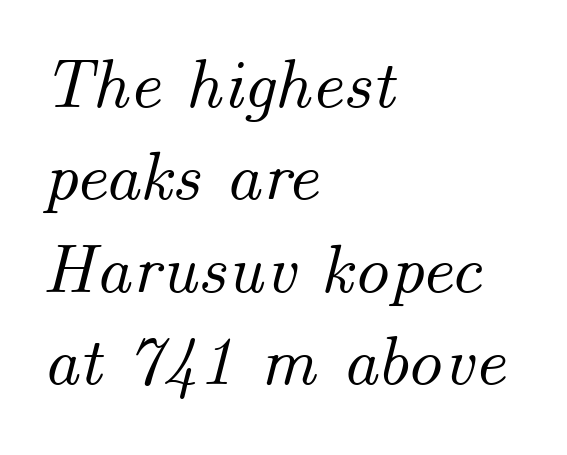
Is the block centered? No — it sits flush against the left margin. Each new line begins a customary step beneath the previous one. You could not count columns in this text — the font is proportionally spaced. Quick note: italic. In terms of letterspacing, this is plain default setting. No word sits above an underline.
